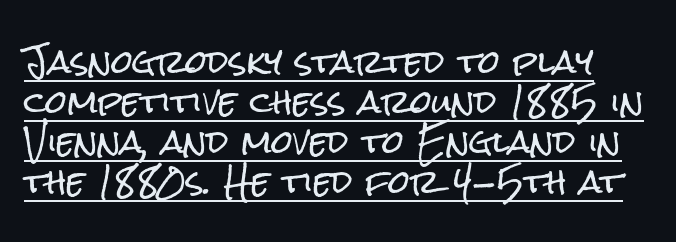
The lettering stays uniformly vertical, giving the passage a roman look. Has an underline been added? It has. The tracking reads as untouched default to a designer's eye. To sum up the face: it is a sans, with no serifs. You could not count columns in this text — the font is proportionally spaced.
